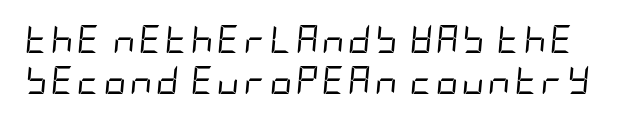
Q: Is the text bold? A: No.
Q: Is the text italic (slanted)? A: Yes, it leans right by about 5 degrees.
Q: Is the text underlined? A: No.
Q: Is the spacing between lines tight, normal or loose? A: Normal.
Q: Width (condensed, normal, or wide)? A: Condensed.
Q: Stroke contrast? A: Low.
Q: x-height? A: Large.
